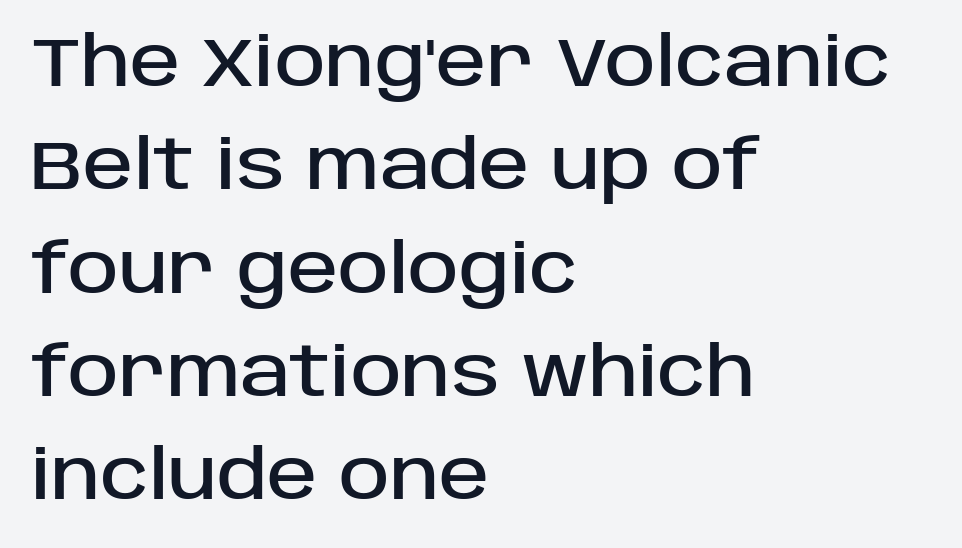
Words float on clear page, feet unadorned. The leading is moderate, giving the passage an even texture. A student would call this left alignment; a typographer would say flush left, rag right. The letters carry no serifs — their stems end cleanly without finishing strokes. Letter spacing: default. Proportional: the letters do not fall into vertical columns.
